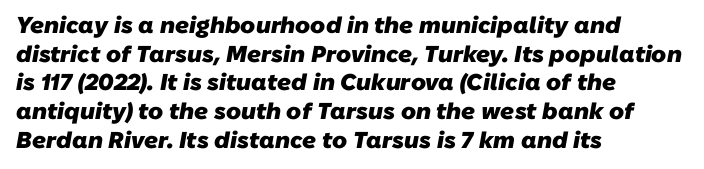
{"bold": "yes", "underline": "no", "align": "left", "line_spacing": "normal", "line_spacing_ratio": 1.25, "letter_spacing": "normal", "letter_spacing_em": 0.0, "glyph_px": 23}
